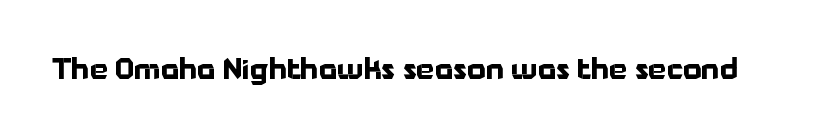
The image shows 29 px bold sans-serif type, upright; set normal letter spacing, not underlined; low stroke contrast and a medium x-height.
